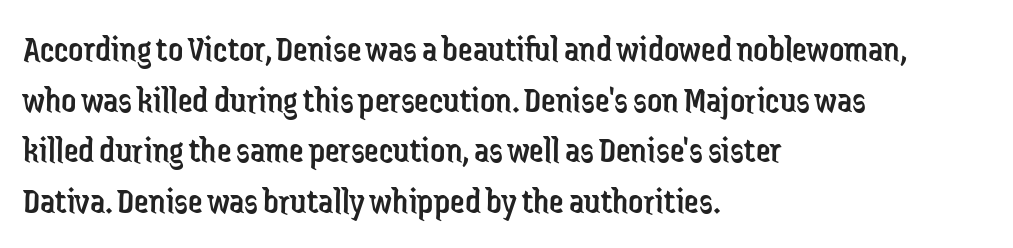
The lines sit at an ordinary, default distance from one another. A clean baseline with only descenders dipping below it. Serif or sans? Sans — the stroke terminals are bare. Notice how the stems are strictly vertical — no italics here. The strokes are not fattened; the text isn't bold.
